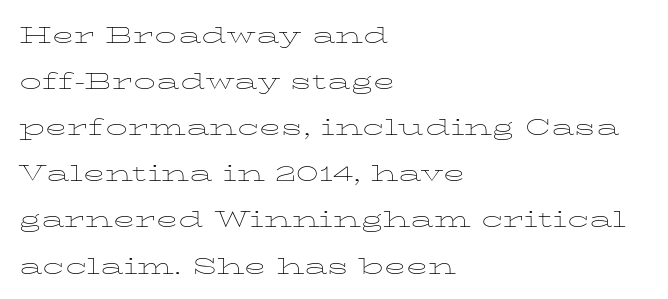
The passage shown is not bold in any degree. The letters advance in unequal steps, a hallmark of proportional type. Baseline-to-baseline distance is the conventional proportion of letter height. Words float on clear page, feet unadorned.
